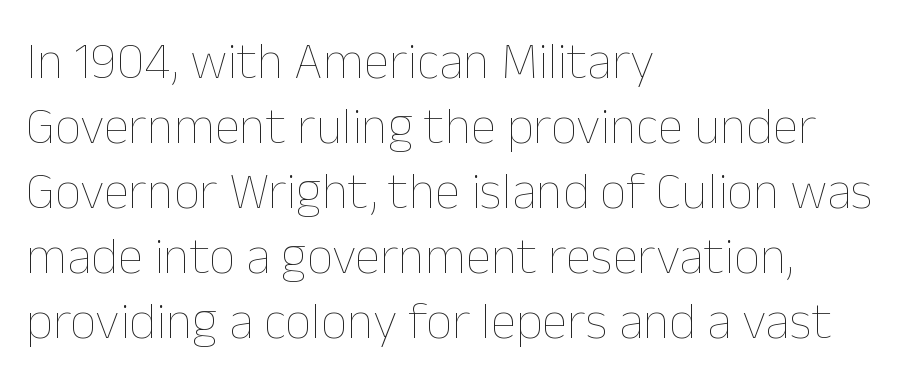
The image shows 52 px thin type, upright; set left-aligned, normal line spacing (1.25x), normal letter spacing, not underlined; low stroke contrast and a medium x-height.
